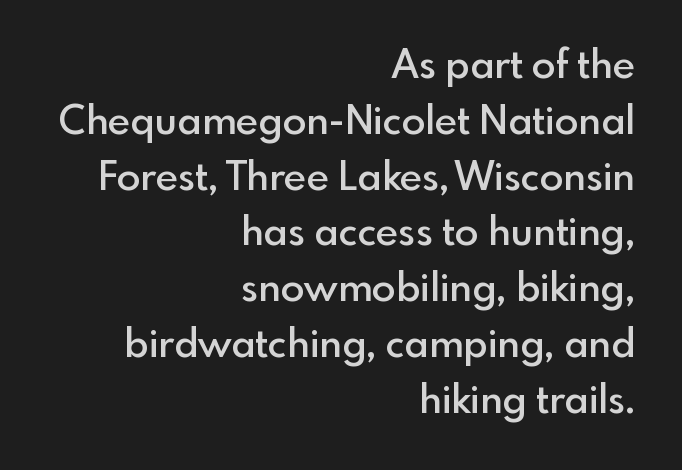
Standard letterfit; no display-style spreading of the glyphs. The rendering uses natural spacing where letterforms have individual widths. The specimen reads as upright at a glance. The paragraph has a hard right edge and a soft left edge. What kind of face is this? One without serifs — a sans. Glance below the letters and you will spot only blank space.
